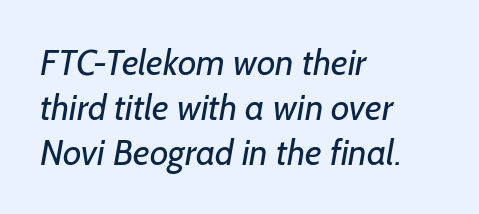
{"serif": "no", "bold": "no", "weight": "regular", "width": "normal", "stroke_contrast": "low", "x_height": "medium", "monospaced": "no", "underline": "no", "align": "left", "line_spacing": "normal", "line_spacing_ratio": 1.25, "letter_spacing": "normal", "letter_spacing_em": 0.0, "glyph_px": 36}
